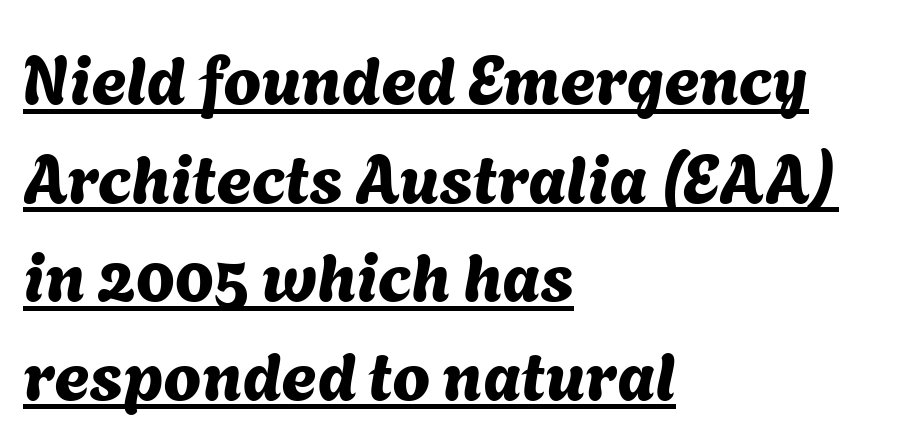
{"serif": "no", "width": "normal", "stroke_contrast": "medium", "x_height": "medium", "monospaced": "no", "underline": "yes", "align": "left", "line_spacing": "normal", "line_spacing_ratio": 1.45, "letter_spacing": "normal", "letter_spacing_em": 0.0, "glyph_px": 68}
